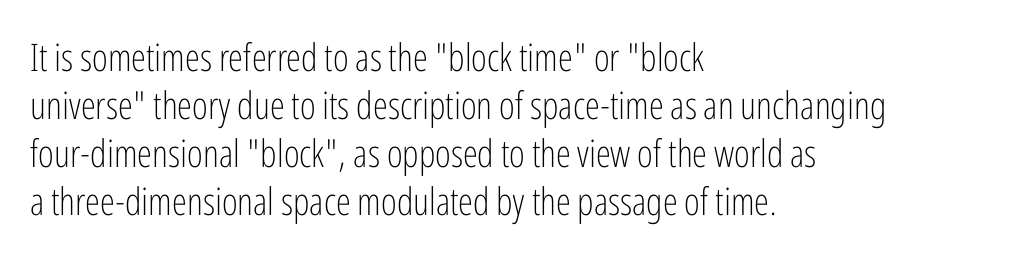
Serifs: no, the terminals of the letterforms are clean. Leading: standard. This rendering features lettering with no underline. Heaviness? Minimal to ordinary, like unemphasized prose. Nobody touched the tracking dial on this one.
